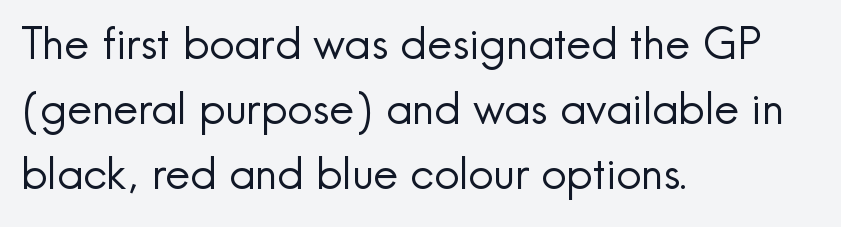
{"serif": "no", "italic": "no", "bold": "no", "weight": "regular", "width": "normal", "x_height": "small", "monospaced": "no", "underline": "no", "align": "left", "line_spacing": "normal", "line_spacing_ratio": 1.48, "letter_spacing": "normal", "letter_spacing_em": 0.0, "glyph_px": 44}
